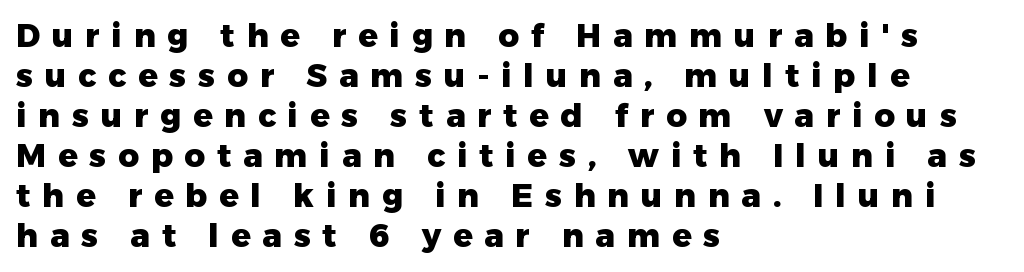
The image shows 32 px heavy sans-serif type, upright; set left-aligned, normal line spacing (1.25x), unusually wide letter spacing (+0.37 em), not underlined; low stroke contrast and a medium x-height.
